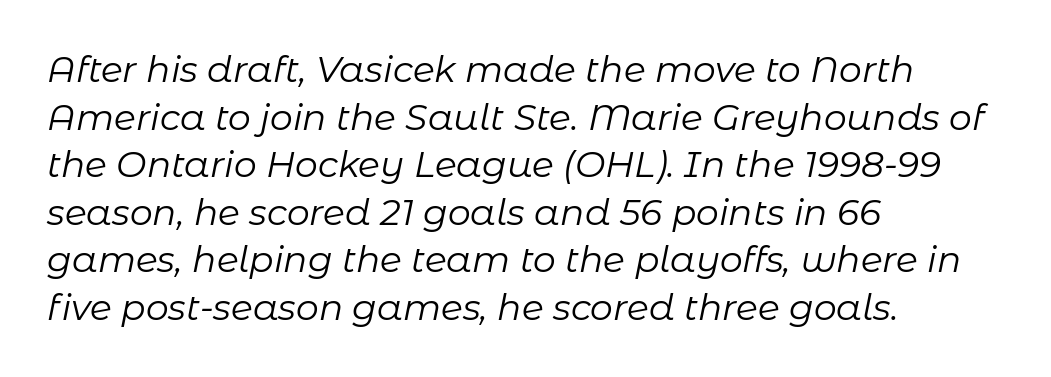
{"italic": "yes", "lean": "right", "slant_degrees": 11, "bold": "no", "weight": "regular", "width": "normal", "stroke_contrast": "low", "x_height": "medium", "monospaced": "no", "underline": "no", "align": "left", "line_spacing": "normal", "line_spacing_ratio": 1.32, "letter_spacing": "normal", "letter_spacing_em": 0.0, "glyph_px": 36}
